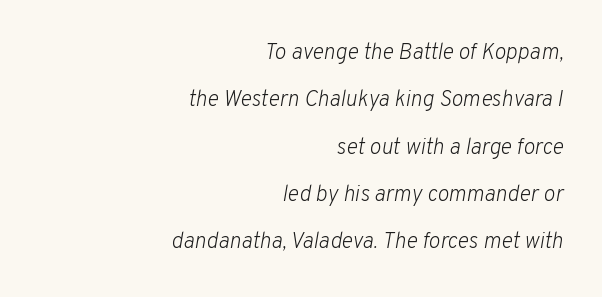
The image shows 22 px text type, italic (leaning right); set right-aligned, loose line spacing (2.15x), normal letter spacing, not underlined.
